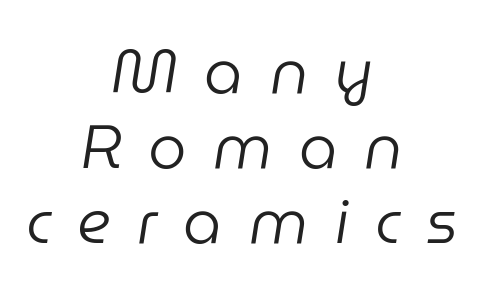
Q: Is the text bold? A: No.
Q: Is the text italic (slanted)? A: Yes, it leans right by about 9 degrees.
Q: Is the text underlined? A: No.
Q: How is the paragraph aligned? A: Centered.
Q: Is the spacing between letters normal or unusually wide? A: Unusually wide.
Q: Width (condensed, normal, or wide)? A: Normal.
Q: Stroke contrast? A: Low.
Q: x-height? A: Medium.
Q: Monospaced? A: No.
